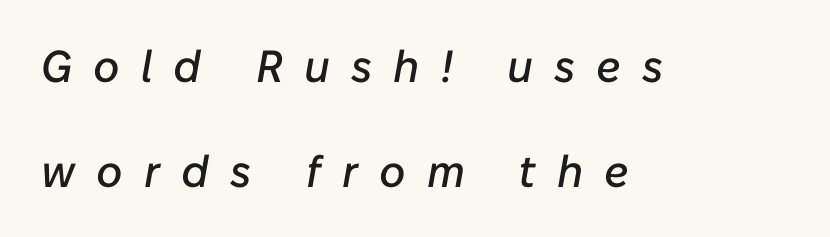
Q: Is the text italic (slanted)? A: Yes, it leans right by about 10 degrees.
Q: Is the text underlined? A: No.
Q: How is the paragraph aligned? A: Left-aligned.
Q: Is the spacing between letters normal or unusually wide? A: Unusually wide.
Q: Is the spacing between lines tight, normal or loose? A: Loose.
Q: Width (condensed, normal, or wide)? A: Normal.
Q: Stroke contrast? A: Low.
Q: x-height? A: Medium.
Q: Monospaced? A: No.
